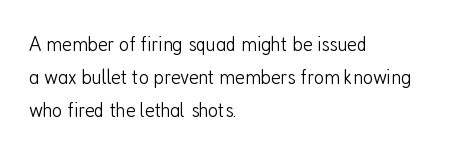
Q: Is the text bold? A: No.
Q: Is the text italic (slanted)? A: No, it is upright.
Q: Is the text underlined? A: No.
Q: How is the paragraph aligned? A: Left-aligned.
Q: Is the spacing between letters normal or unusually wide? A: Normal.
Q: Is the spacing between lines tight, normal or loose? A: Normal.
